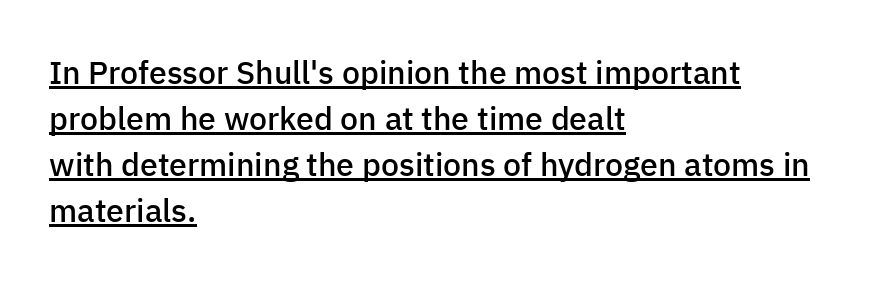
A sans-serif font was chosen for this passage. Descenders here cross a horizontal rule under the line. Posture: vertical. The passage shown is typed in a proportional face where columns would drift. Horizontal alignment here is leftward, the default for most running prose. The gaps between neighbouring characters are ordinary and unremarkable.
